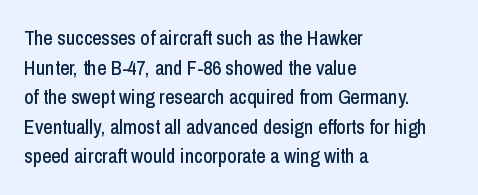
{"italic": "no", "underline": "no", "align": "left", "line_spacing": "normal", "line_spacing_ratio": 1.48, "letter_spacing": "normal", "letter_spacing_em": 0.0, "glyph_px": 20}
